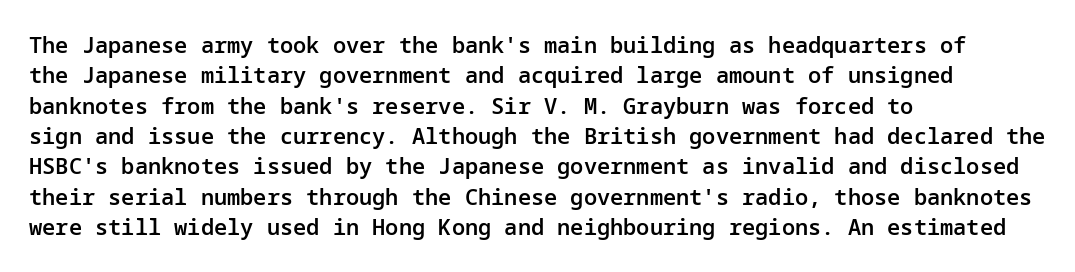
The image shows 22 px text type, upright; set left-aligned, normal line spacing (1.38x), normal letter spacing, not underlined.
